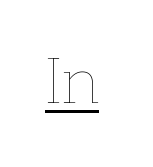
Q: Is the text bold? A: No.
Q: Is the text italic (slanted)? A: No, it is upright.
Q: Is the text underlined? A: Yes.
Q: Is the spacing between letters normal or unusually wide? A: Normal.
Q: Width (condensed, normal, or wide)? A: Normal.
Q: Stroke contrast? A: Low.
Q: x-height? A: Medium.
Q: Monospaced? A: No.
